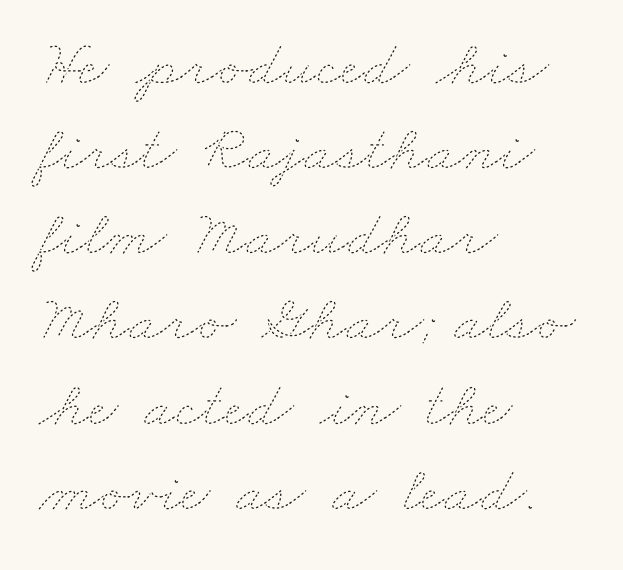
The image shows 65 px thin, wide type; set left-aligned, normal line spacing (1.31x), normal letter spacing, not underlined; low stroke contrast and a small x-height.
